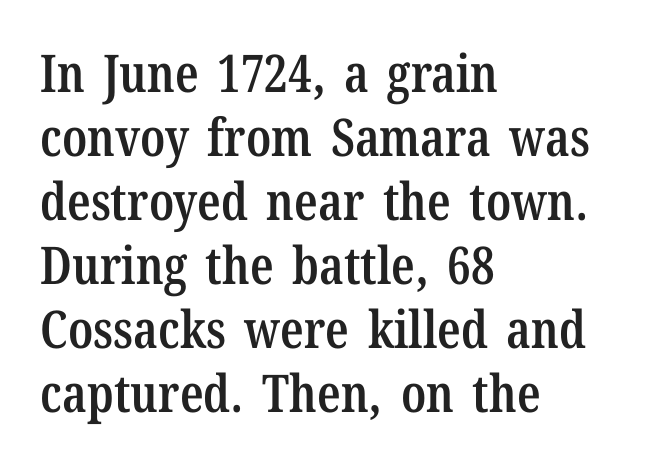
{"serif": "yes", "italic": "no", "bold": "semi", "weight": "semibold", "width": "condensed", "stroke_contrast": "low", "x_height": "medium", "monospaced": "no", "underline": "no", "align": "left", "line_spacing_ratio": 1.23, "letter_spacing": "normal", "letter_spacing_em": 0.0, "glyph_px": 52}
